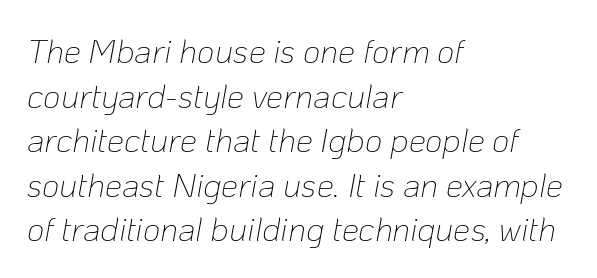
Q: Is the text bold? A: No.
Q: Is the text italic (slanted)? A: Yes, it leans right by about 10 degrees.
Q: Is the text underlined? A: No.
Q: How is the paragraph aligned? A: Left-aligned.
Q: Is the spacing between letters normal or unusually wide? A: Normal.
Q: Is the spacing between lines tight, normal or loose? A: Normal.
Q: Width (condensed, normal, or wide)? A: Normal.
Q: Stroke contrast? A: Low.
Q: x-height? A: Medium.
Q: Monospaced? A: No.
